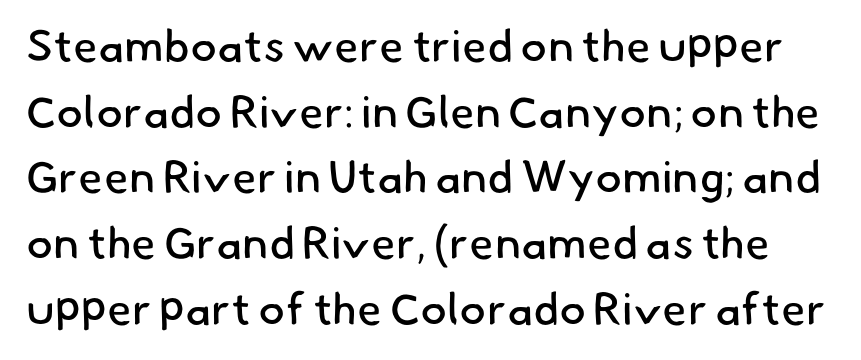
The space directly below the letters is spotless. The typeface chosen for these lines omits serifs. Weight: not bold — regular or lighter. Character widths vary here, with narrow letters taking less room than wide ones. Compared with typical paragraphs, the rows here are spaced about the same.
